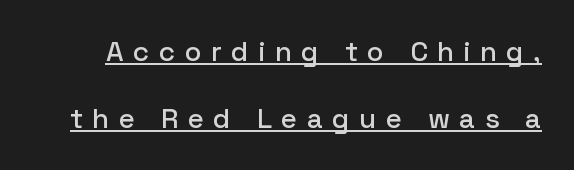
{"serif": "no", "italic": "no", "width": "normal", "stroke_contrast": "low", "x_height": "medium", "monospaced": "no", "underline": "yes", "line_spacing": "loose", "line_spacing_ratio": 2.38, "letter_spacing": "wide", "letter_spacing_em": 0.33, "glyph_px": 28}
